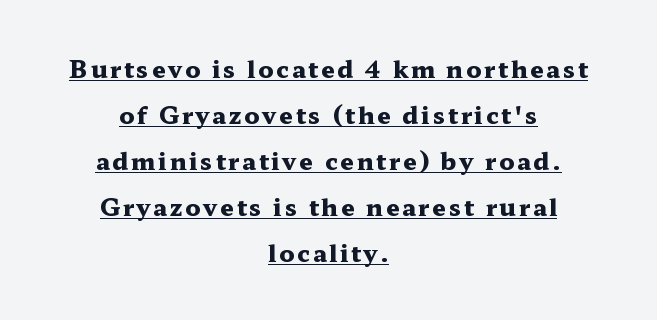
The image shows 24 px bold type, upright; set centered, loose line spacing (1.92x), underlined.
